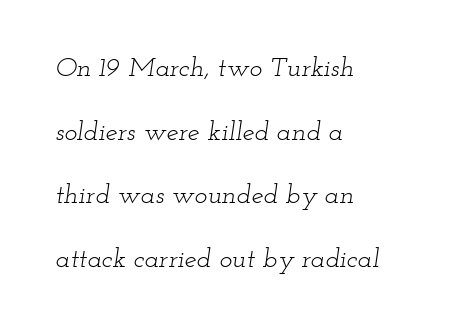
{"italic": "yes", "lean": "right", "slant_degrees": 12, "bold": "no", "underline": "no", "align": "left", "line_spacing": "loose", "line_spacing_ratio": 2.36, "letter_spacing": "normal", "letter_spacing_em": 0.0, "glyph_px": 27}
